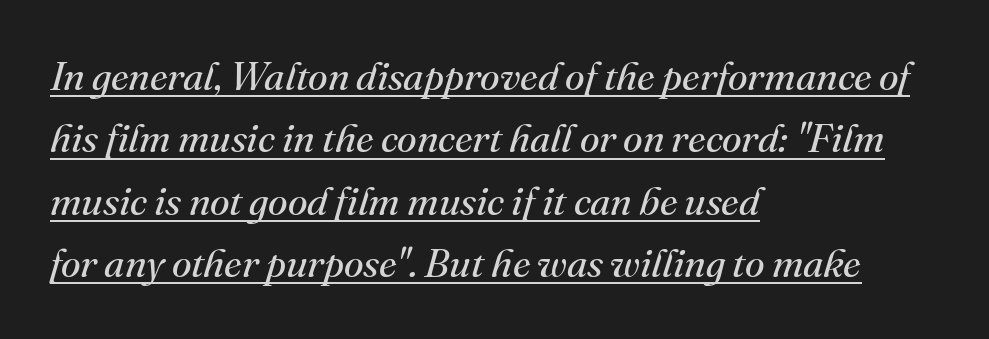
Teacher's note: observe the even left margin — that is flush-left alignment. Observe the lean: these are italic letterforms. The rendering uses the underline text-decoration. A typesetter would label this face a serif. These lines are rendered in a variable-pitch font. Heft: none added — not bold.
